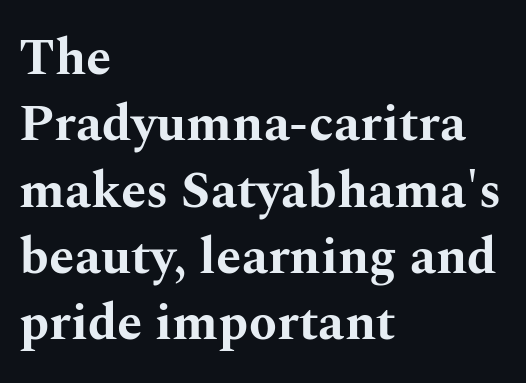
Anything drawn beneath the words? Only blank space. All the whitespace from short lines collects on the right. The typography opts for an upright posture over an oblique one. Weight check: bold — yes, fully. The rendering uses natural spacing where letterforms have individual widths.
